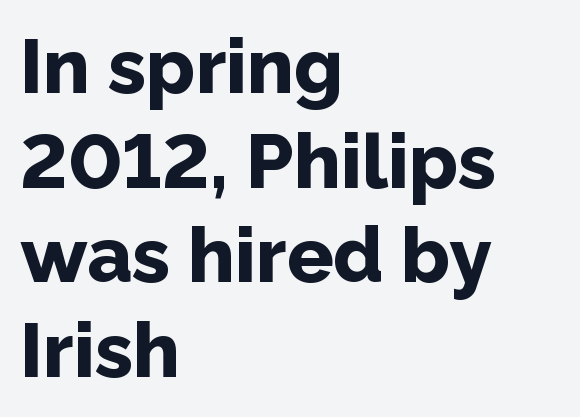
{"serif": "no", "italic": "no", "bold": "yes", "weight": "bold", "width": "normal", "stroke_contrast": "low", "x_height": "medium", "monospaced": "no", "underline": "no", "align": "left", "line_spacing_ratio": 1.23, "letter_spacing": "normal", "letter_spacing_em": 0.0, "glyph_px": 77}
